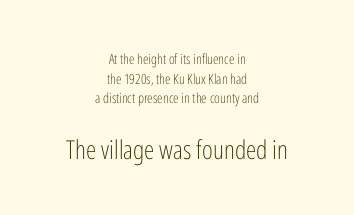
Q: Is the text bold? A: No.
Q: Is the text italic (slanted)? A: No, it is upright.
Q: Is the text underlined? A: No.
Q: How is the paragraph aligned? A: Centered.
Q: Is the spacing between letters normal or unusually wide? A: Normal.
Q: Is the spacing between lines tight, normal or loose? A: Normal.
Q: Which block of text is set in a larger size, the first (top) or the second (bottom)? A: The second (bottom) one.
